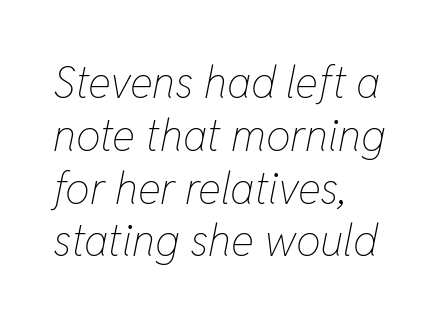
The image shows 44 px thin, condensed type, italic (leaning right); set left-aligned, line spacing 1.2x, normal letter spacing, not underlined; low stroke contrast and a medium x-height.
